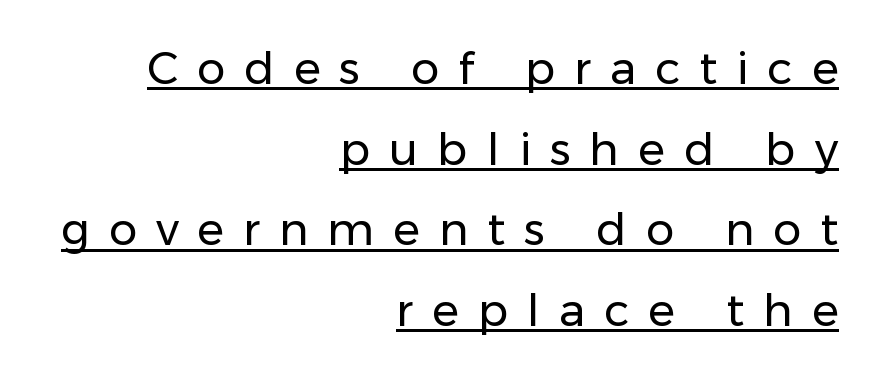
The image shows 45 px regular-weight sans-serif type, upright; set right-aligned, line spacing 1.79x, unusually wide letter spacing (+0.42 em), underlined; low stroke contrast and a medium x-height.
